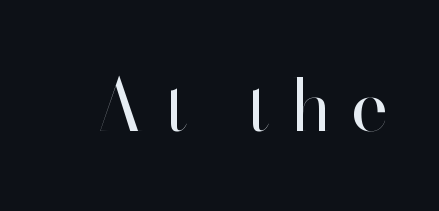
Is the type heavy? It reads as light-to-regular instead. Each row of text sits above clean, open space. Spacing between characters has been opened up far beyond the box default. Every character sits straight up, as roman type does.
